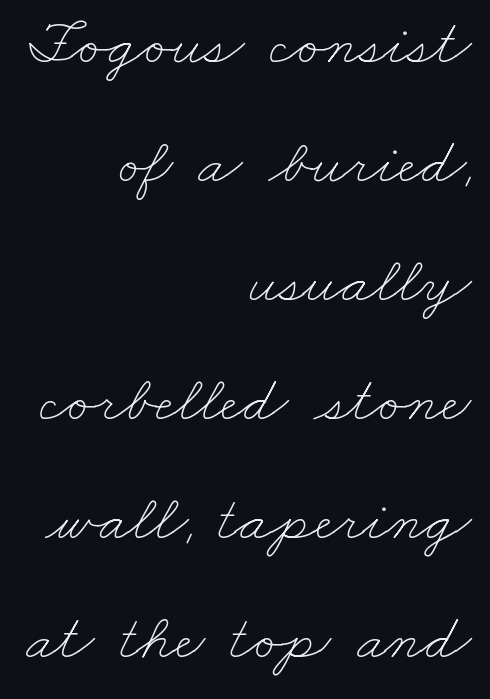
{"bold": "no", "weight": "thin", "width": "wide", "stroke_contrast": "low", "x_height": "small", "monospaced": "no", "underline": "no", "align": "right", "line_spacing_ratio": 1.86, "letter_spacing": "normal", "letter_spacing_em": 0.0, "glyph_px": 64}
